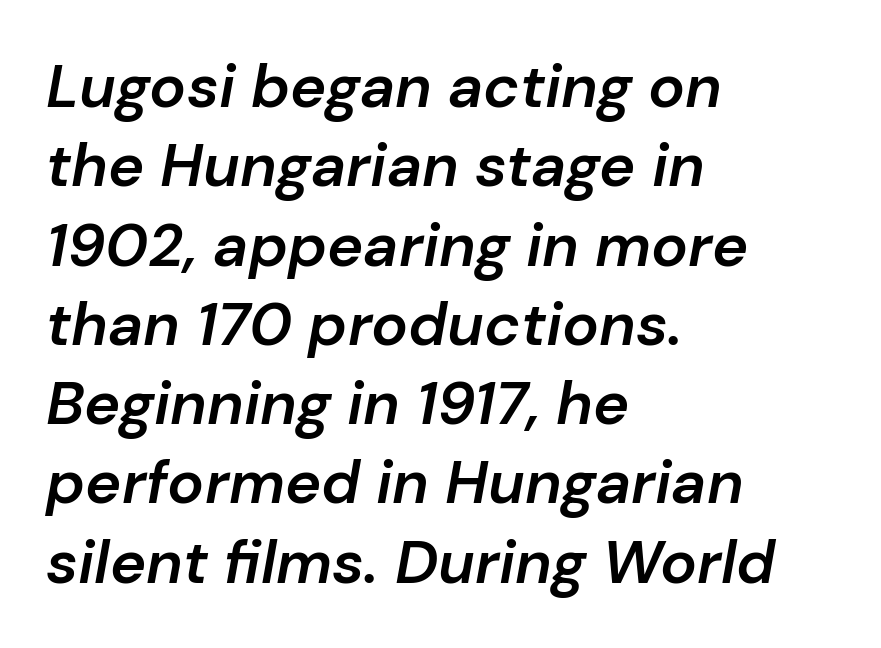
The image shows 61 px semibold type, italic (leaning right); set left-aligned, normal line spacing (1.3x), normal letter spacing, not underlined; low stroke contrast and a medium x-height.
